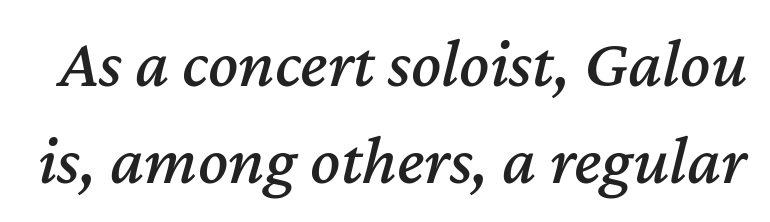
{"italic": "yes", "lean": "right", "slant_degrees": 12, "width": "normal", "stroke_contrast": "medium", "x_height": "medium", "monospaced": "no", "underline": "no", "line_spacing": "normal", "line_spacing_ratio": 1.38, "letter_spacing": "normal", "letter_spacing_em": 0.0, "glyph_px": 70}
